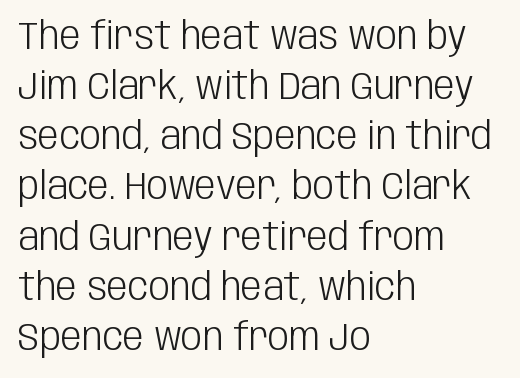
The image shows 38 px light, condensed sans-serif type, upright; set left-aligned, normal line spacing (1.32x), normal letter spacing, not underlined; low stroke contrast and a large x-height.
